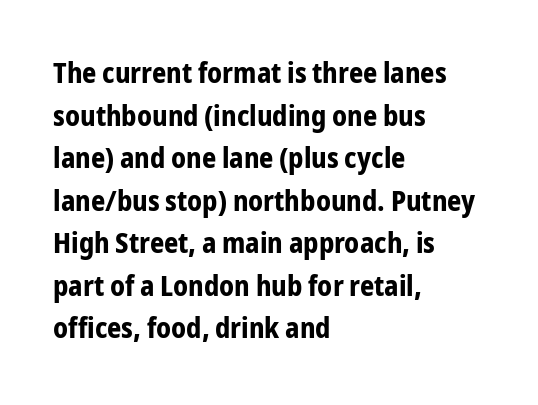
Are there feet on the stems? There aren't — it's a sans. The letters advance in unequal steps, a hallmark of proportional type. The string is rendered with underlining switched off. Italic? Not at all — the glyphs are vertical. Compared with typical paragraphs, the rows here are spaced about the same.
